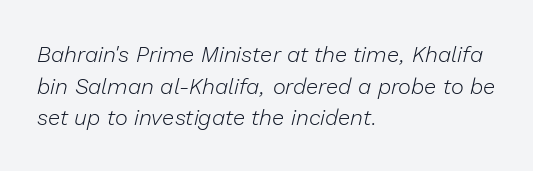
The image shows 22 px text type, italic (leaning right); set left-aligned, normal line spacing (1.44x), normal letter spacing, not underlined.
